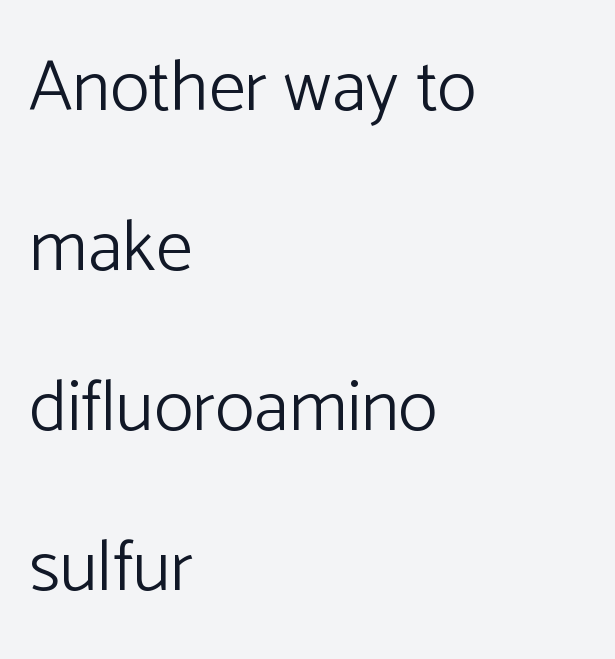
{"serif": "no", "italic": "no", "bold": "no", "weight": "light", "width": "normal", "stroke_contrast": "low", "x_height": "medium", "monospaced": "no", "underline": "no", "align": "left", "line_spacing": "loose", "line_spacing_ratio": 2.19, "letter_spacing": "normal", "letter_spacing_em": 0.0, "glyph_px": 73}
